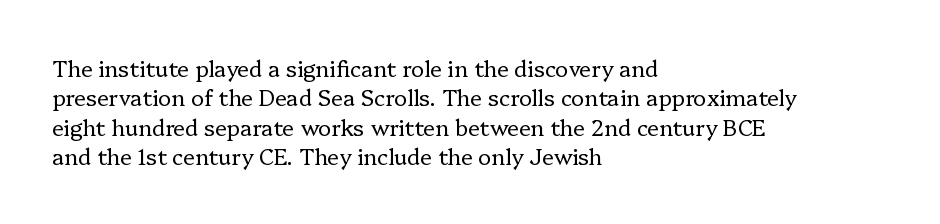
{"italic": "no", "bold": "no", "underline": "no", "align": "left", "line_spacing": "normal", "line_spacing_ratio": 1.34, "letter_spacing": "normal", "letter_spacing_em": 0.0, "glyph_px": 22}
